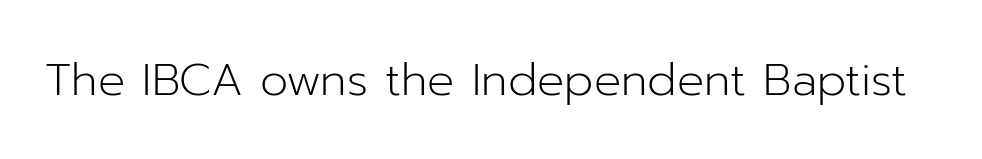
The text was rendered using a sans face with plain stroke endings. Tracking value appears to be zero — textbook default spacing. The cut favours lightness, reaching ordinary text weight at its darkest. This is the regular roman posture of the typeface. Spacing verdict: proportional, widths tailored to each character.
